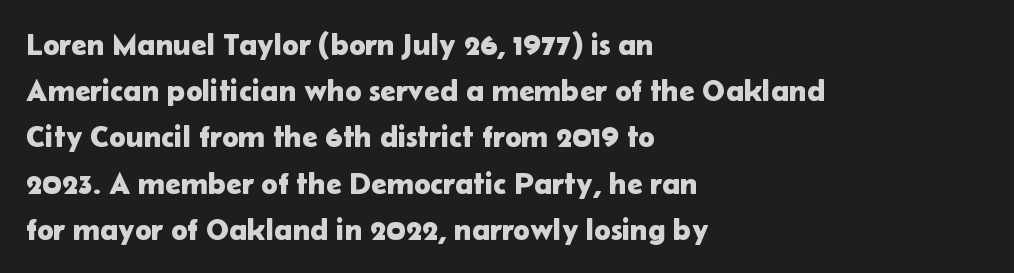
Q: Is the text italic (slanted)? A: No, it is upright.
Q: Is the typeface a serif or a sans-serif typeface? A: Sans-serif.
Q: Is the text underlined? A: No.
Q: How is the paragraph aligned? A: Left-aligned.
Q: Is the spacing between letters normal or unusually wide? A: Normal.
Q: Is the spacing between lines tight, normal or loose? A: Normal.
Q: Width (condensed, normal, or wide)? A: Normal.
Q: Stroke contrast? A: Low.
Q: x-height? A: Medium.
Q: Monospaced? A: No.
